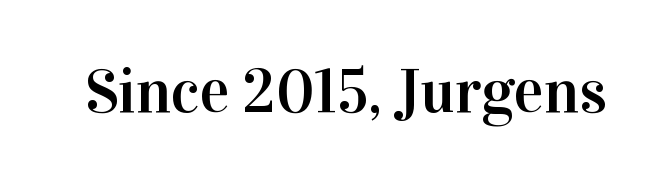
{"serif": "yes", "italic": "no", "width": "normal", "stroke_contrast": "high", "x_height": "medium", "monospaced": "no", "underline": "no", "letter_spacing": "normal", "letter_spacing_em": 0.0, "glyph_px": 62}
